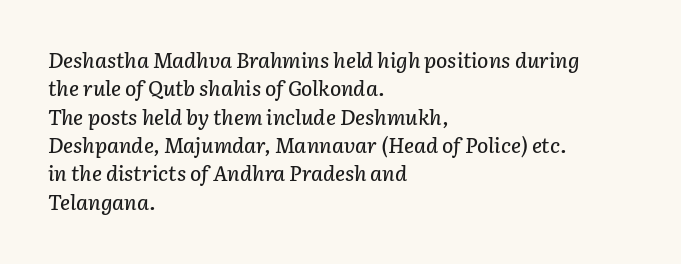
Q: Is the text italic (slanted)? A: Yes, it leans right by about 3 degrees.
Q: Is the text underlined? A: No.
Q: How is the paragraph aligned? A: Left-aligned.
Q: Is the spacing between letters normal or unusually wide? A: Normal.
Q: Is the spacing between lines tight, normal or loose? A: Normal.
